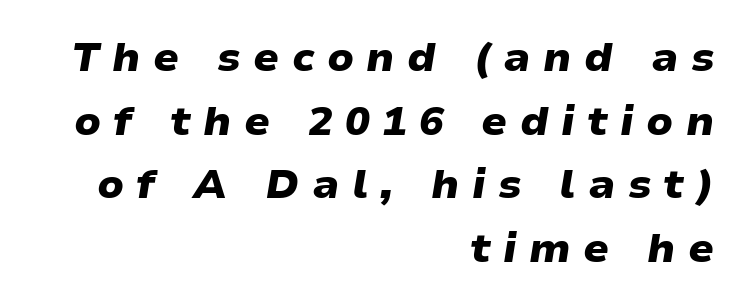
Evenly set lines give the paragraph a standard silhouette. The passage shown has open, widely tracked lettering throughout. You could not count columns in this text — the font is proportionally spaced. These lines carry a lot of weight — the face is fully bold. The foot of each line stays bare and open. Would a proofreader flag this as italicized? Yes.
